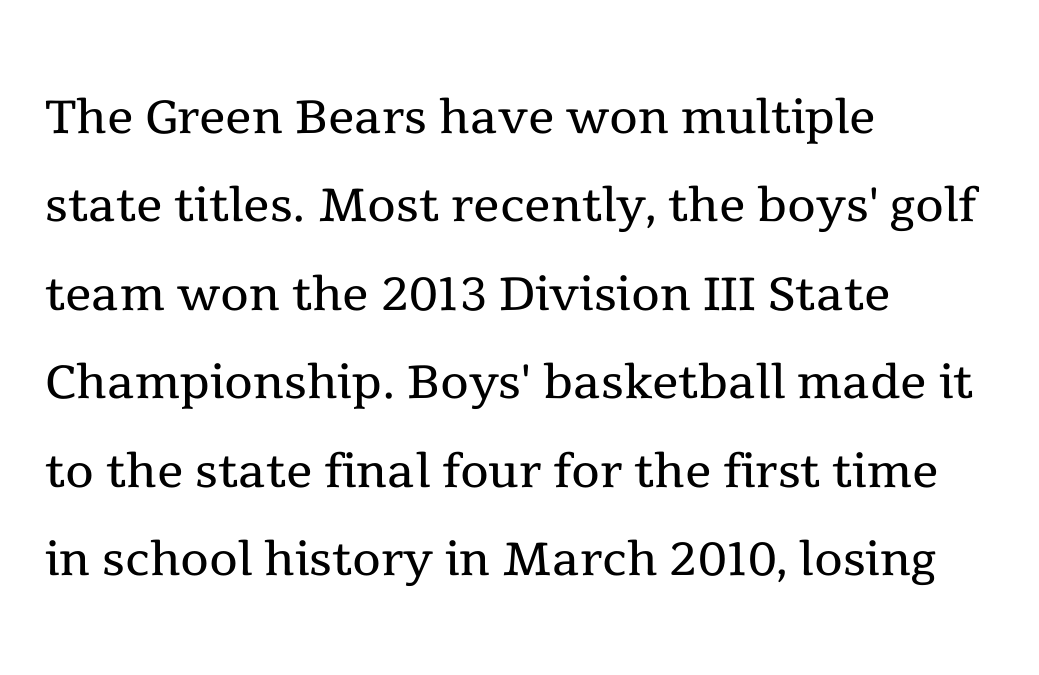
The image shows 66 px regular-weight serif type, upright; set left-aligned, normal line spacing (1.34x), normal letter spacing, not underlined; a medium x-height.
